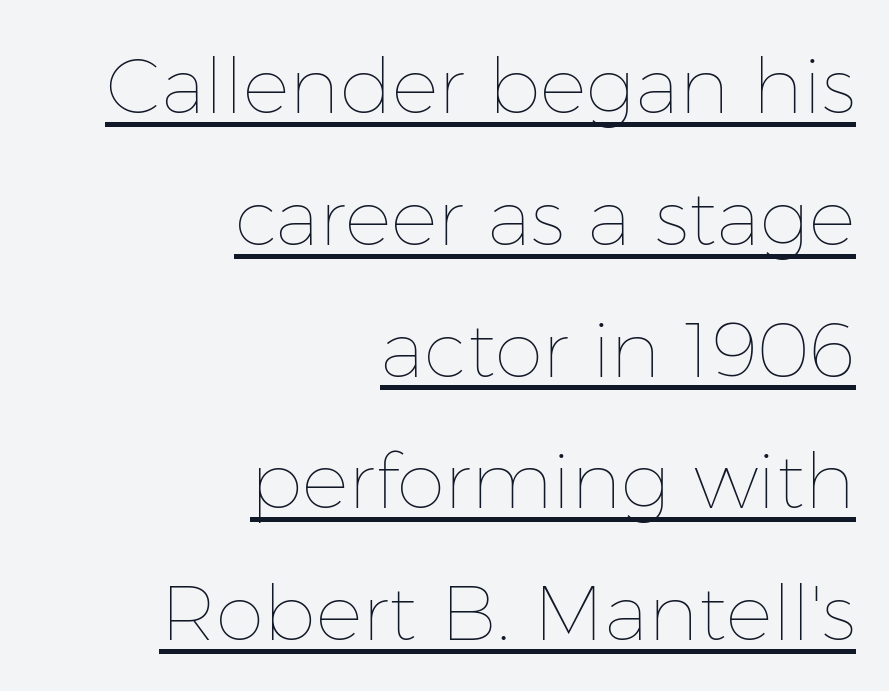
This rendering uses right alignment, leaving the left contour irregular. Do the characters align in a grid? No, the font is proportional. What decoration does the sample have? An underline. Vertical spacing — default. The tracking reads as untouched default to a designer's eye.
